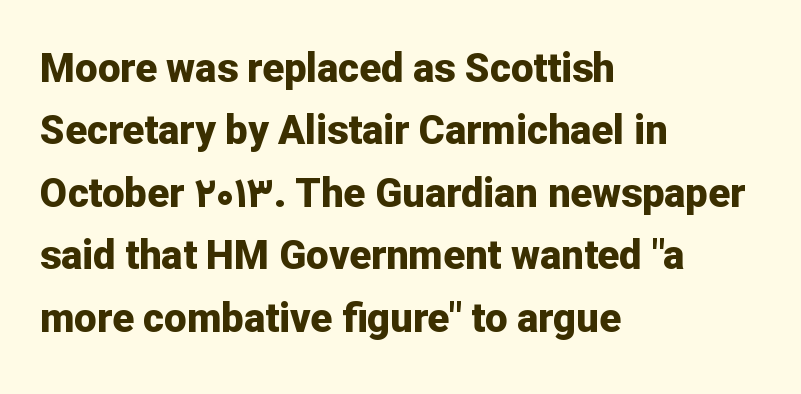
These lines are rendered in a variable-pitch font. You could call the tracking neutral — neither tight nor loose. The typesetting leans heavy: a genuine bold. Line starts are locked; line ends wander. You can tell from the bare stems that sans-serif type was used.
